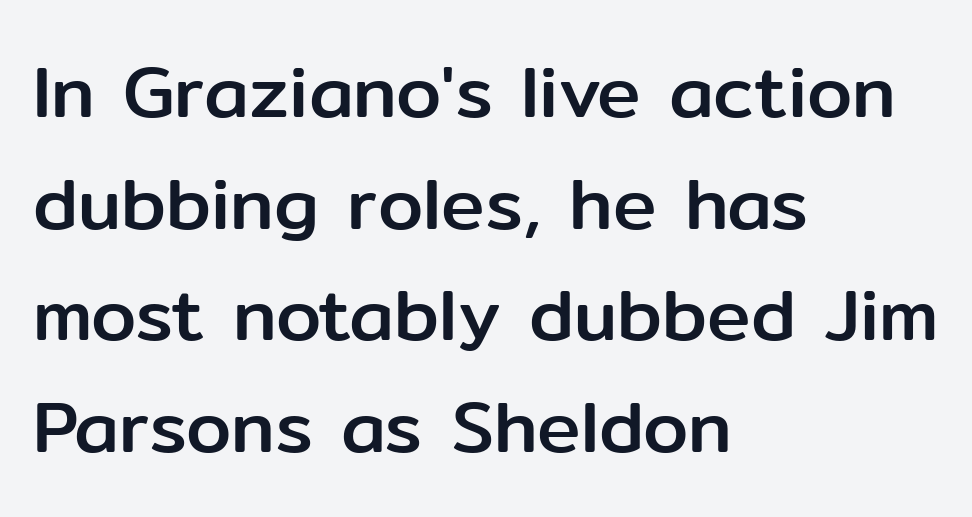
Q: Is the text italic (slanted)? A: No, it is upright.
Q: Is the typeface a serif or a sans-serif typeface? A: Sans-serif.
Q: Is the text underlined? A: No.
Q: How is the paragraph aligned? A: Left-aligned.
Q: Is the spacing between letters normal or unusually wide? A: Normal.
Q: Is the spacing between lines tight, normal or loose? A: Normal.
Q: Width (condensed, normal, or wide)? A: Normal.
Q: Stroke contrast? A: Low.
Q: x-height? A: Medium.
Q: Monospaced? A: No.
